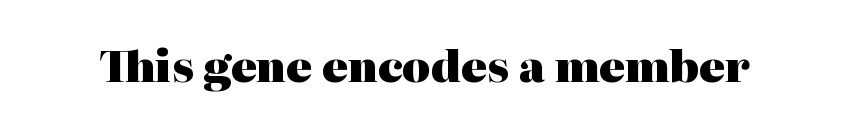
{"serif": "yes", "italic": "no", "bold": "yes", "weight": "heavy", "width": "normal", "stroke_contrast": "high", "x_height": "medium", "monospaced": "no", "underline": "no", "letter_spacing": "normal", "letter_spacing_em": 0.0, "glyph_px": 43}
